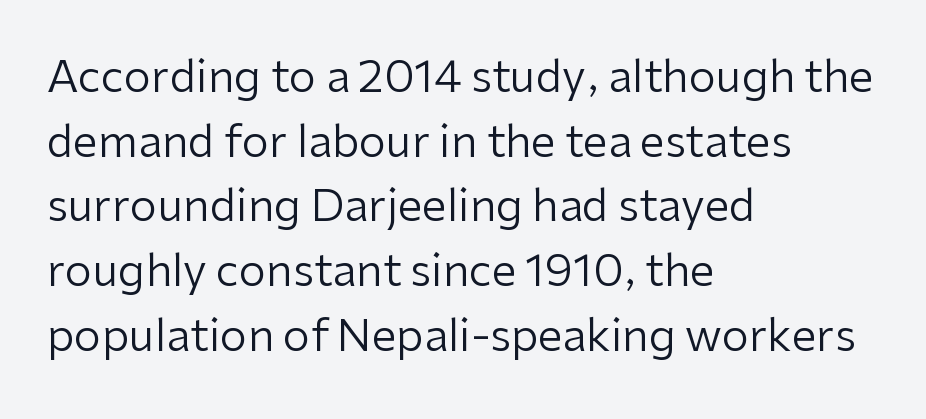
{"serif": "no", "italic": "no", "bold": "no", "weight": "regular", "width": "normal", "stroke_contrast": "low", "x_height": "medium", "monospaced": "no", "underline": "no", "align": "left", "line_spacing": "normal", "line_spacing_ratio": 1.47, "letter_spacing": "normal", "letter_spacing_em": 0.0, "glyph_px": 44}
